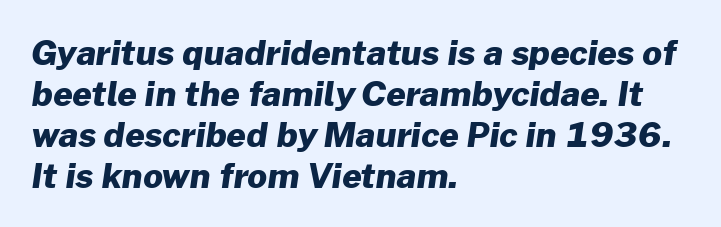
Q: Is the text bold? A: Yes.
Q: Is the typeface a serif or a sans-serif typeface? A: Sans-serif.
Q: Is the text underlined? A: No.
Q: How is the paragraph aligned? A: Left-aligned.
Q: Is the spacing between letters normal or unusually wide? A: Normal.
Q: Width (condensed, normal, or wide)? A: Normal.
Q: Stroke contrast? A: Low.
Q: x-height? A: Medium.
Q: Monospaced? A: No.
